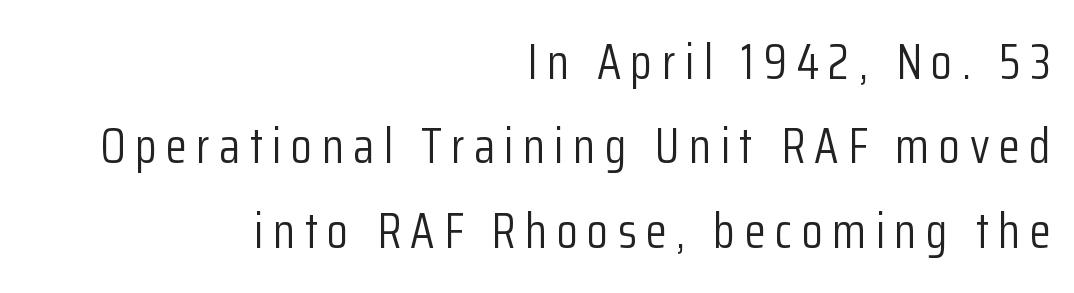
Upright lettering throughout. This rendering employs a face without finishing strokes, i.e., a sans-serif. Which margin do the lines hug? The right one — the left edge is uneven. Do the characters align in a grid? No, the font is proportional. Stroke thickness stays within the range of a standard reading face or lighter. The space directly below the letters is spotless.
